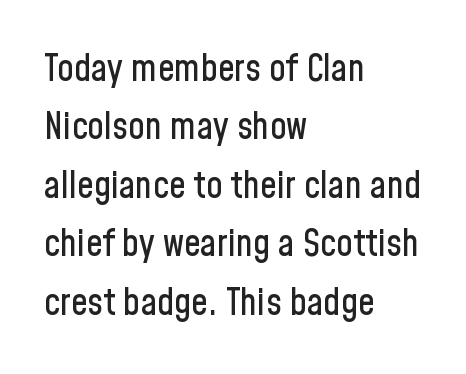
Q: Is the text italic (slanted)? A: No, it is upright.
Q: Is the typeface a serif or a sans-serif typeface? A: Sans-serif.
Q: Is the text underlined? A: No.
Q: How is the paragraph aligned? A: Left-aligned.
Q: Is the spacing between letters normal or unusually wide? A: Normal.
Q: Is the spacing between lines tight, normal or loose? A: Normal.
Q: Width (condensed, normal, or wide)? A: Condensed.
Q: Stroke contrast? A: Low.
Q: x-height? A: Medium.
Q: Monospaced? A: No.
